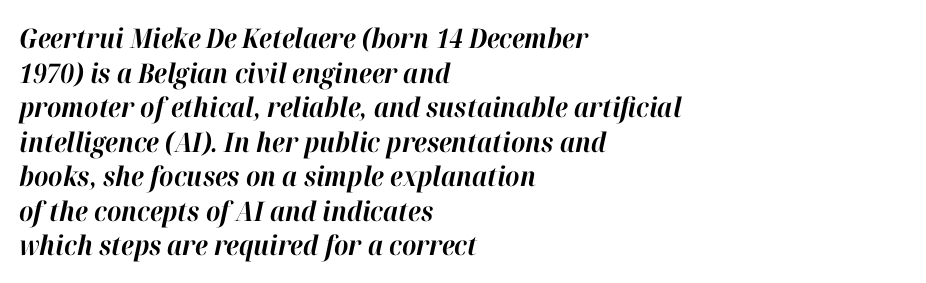
{"italic": "yes", "lean": "right", "slant_degrees": 12, "bold": "yes", "underline": "no", "align": "left", "line_spacing": "normal", "line_spacing_ratio": 1.28, "letter_spacing": "normal", "letter_spacing_em": 0.0, "glyph_px": 27}
